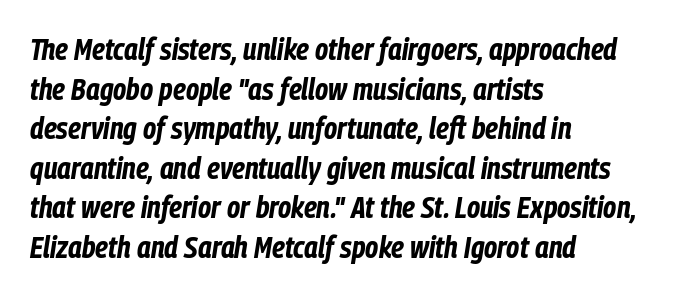
The image shows 30 px bold, condensed type, italic (leaning right); set left-aligned, normal line spacing (1.32x), normal letter spacing, not underlined; low stroke contrast and a medium x-height.
